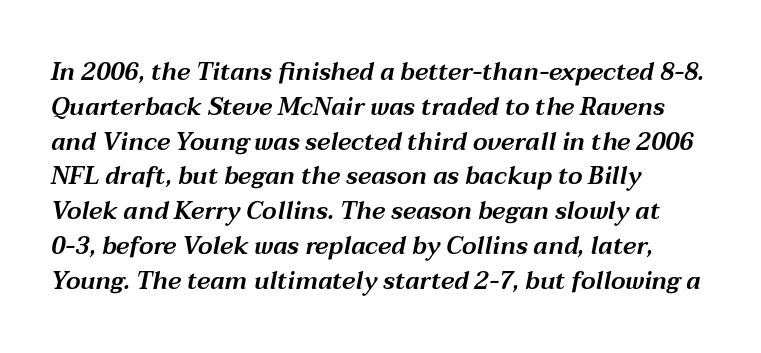
{"italic": "yes", "lean": "right", "slant_degrees": 12, "underline": "no", "align": "left", "line_spacing": "normal", "line_spacing_ratio": 1.45, "letter_spacing": "normal", "letter_spacing_em": 0.0, "glyph_px": 24}
